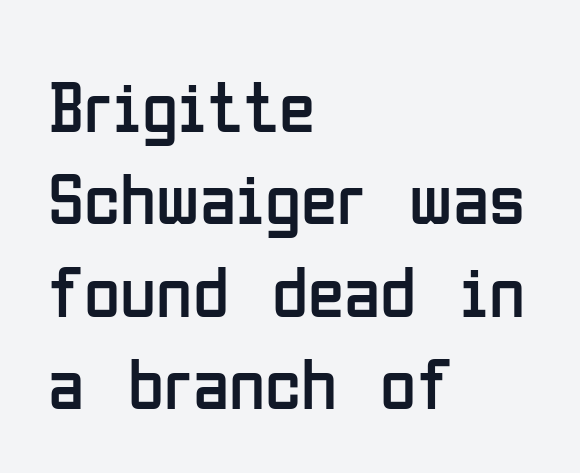
Successive baselines arrive at the customary interval. Vertical strokes here are truly vertical. Does extra space separate the letters? No, they use regular spacing. Underline: absent. No extra ink here — the face is not bold. The letters advance in unequal steps, a hallmark of proportional type.
